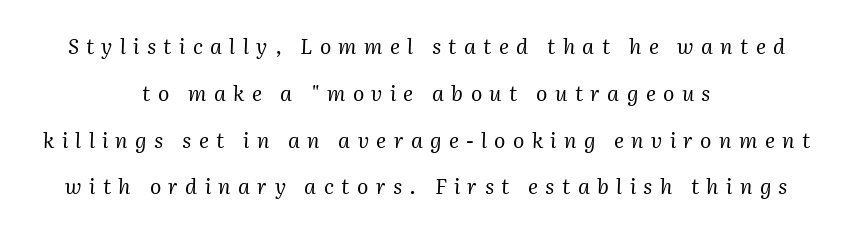
{"italic": "yes", "lean": "right", "slant_degrees": 2, "bold": "no", "underline": "no", "align": "center", "line_spacing": "loose", "line_spacing_ratio": 2.23, "letter_spacing": "wide", "letter_spacing_em": 0.35, "glyph_px": 21}
